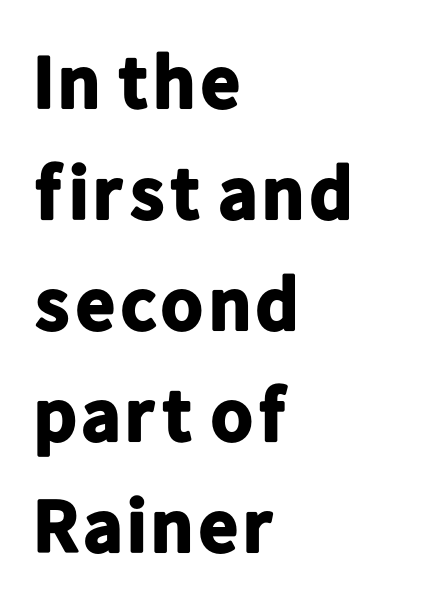
{"serif": "no", "italic": "no", "bold": "yes", "weight": "bold", "width": "normal", "stroke_contrast": "low", "x_height": "medium", "monospaced": "no", "underline": "no", "align": "left", "line_spacing": "normal", "line_spacing_ratio": 1.46, "letter_spacing": "normal", "letter_spacing_em": 0.0, "glyph_px": 76}
